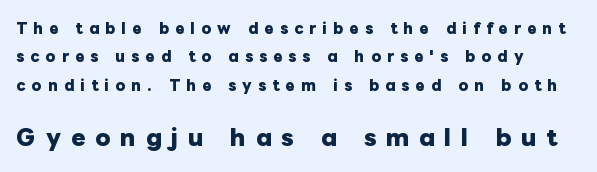
{"italic": "no", "bold": "yes", "underline": "no", "align": "left", "line_spacing": "loose", "line_spacing_ratio": 2.03, "letter_spacing": "wide", "letter_spacing_em": 0.44, "larger_block": "second", "size_ratio": 1.57, "glyph_px": 22}
